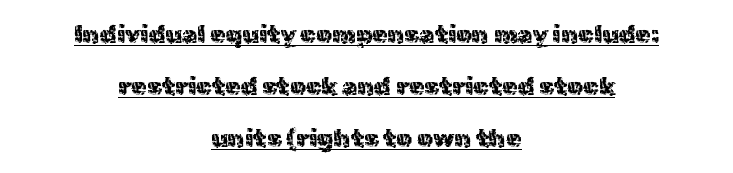
Rendered with straight, roman letterforms. Leading is clearly above the norm, producing a sparse column. You could call the tracking neutral — neither tight nor loose. Emphasis is given by a line drawn under the lettering. Stroke thickness stays within the range of a standard reading face or lighter. These lines stack symmetrically, like a column narrowing and widening about its center.
